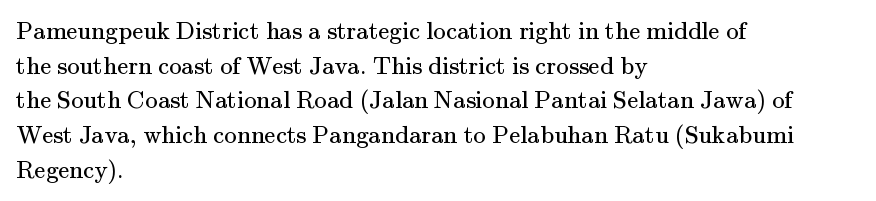
{"italic": "no", "bold": "no", "underline": "no", "align": "left", "line_spacing": "normal", "line_spacing_ratio": 1.39, "letter_spacing": "normal", "letter_spacing_em": 0.0, "glyph_px": 25}
